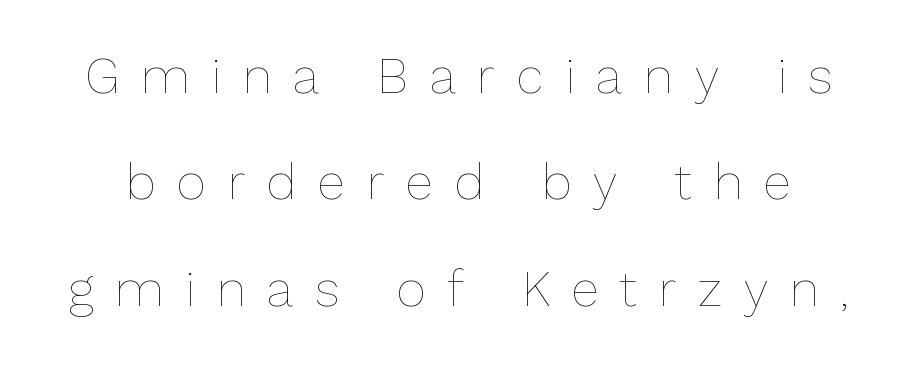
Q: Is the text bold? A: No.
Q: Is the text italic (slanted)? A: No, it is upright.
Q: Is the text underlined? A: No.
Q: Is the spacing between letters normal or unusually wide? A: Unusually wide.
Q: Is the spacing between lines tight, normal or loose? A: Loose.
Q: Width (condensed, normal, or wide)? A: Normal.
Q: Stroke contrast? A: Low.
Q: x-height? A: Medium.
Q: Monospaced? A: No.
